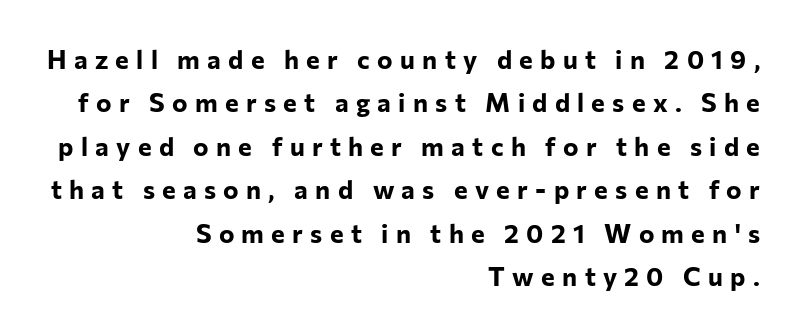
Q: Is the text bold? A: Yes.
Q: Is the text italic (slanted)? A: No, it is upright.
Q: Is the text underlined? A: No.
Q: How is the paragraph aligned? A: Right-aligned.
Q: Is the spacing between letters normal or unusually wide? A: Unusually wide.
Q: Is the spacing between lines tight, normal or loose? A: Normal.
